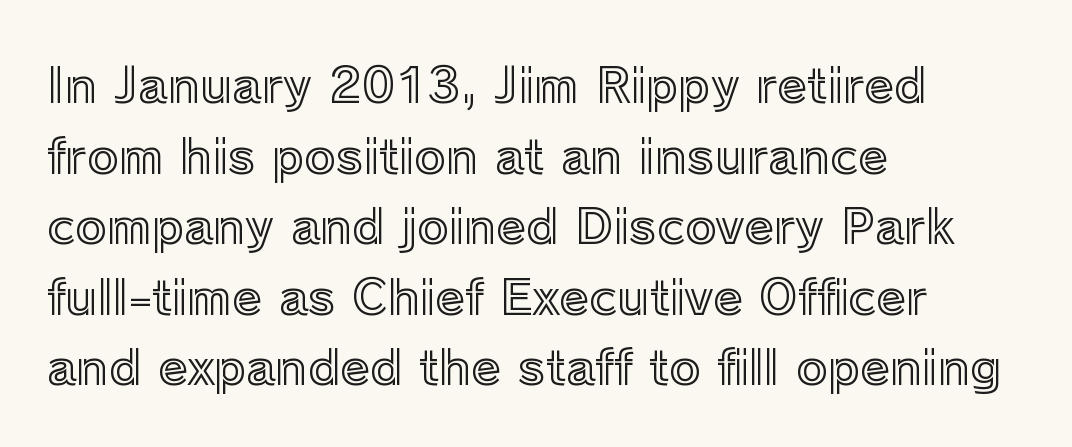
{"italic": "no", "width": "normal", "x_height": "medium", "monospaced": "no", "underline": "no", "align": "left", "line_spacing": "normal", "line_spacing_ratio": 1.47, "letter_spacing": "normal", "letter_spacing_em": 0.0, "glyph_px": 48}
